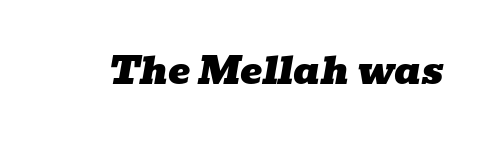
Q: Is the text italic (slanted)? A: Yes, it leans right by about 10 degrees.
Q: Is the typeface a serif or a sans-serif typeface? A: Serif.
Q: Is the text underlined? A: No.
Q: Is the spacing between letters normal or unusually wide? A: Normal.
Q: Width (condensed, normal, or wide)? A: Wide.
Q: Stroke contrast? A: Low.
Q: x-height? A: Medium.
Q: Monospaced? A: No.
